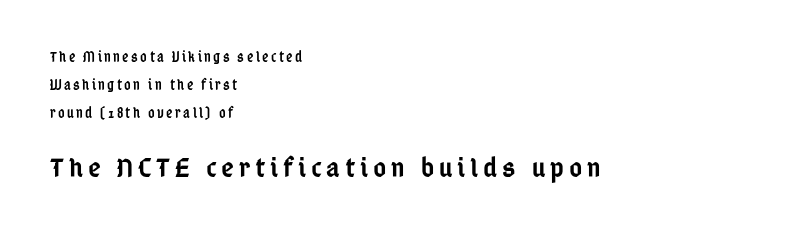
The image shows 28 px semibold, condensed sans-serif type, upright; set left-aligned, loose line spacing (2.0x), not underlined; the second (bottom) block is 2.0x larger; low stroke contrast and a medium x-height.
